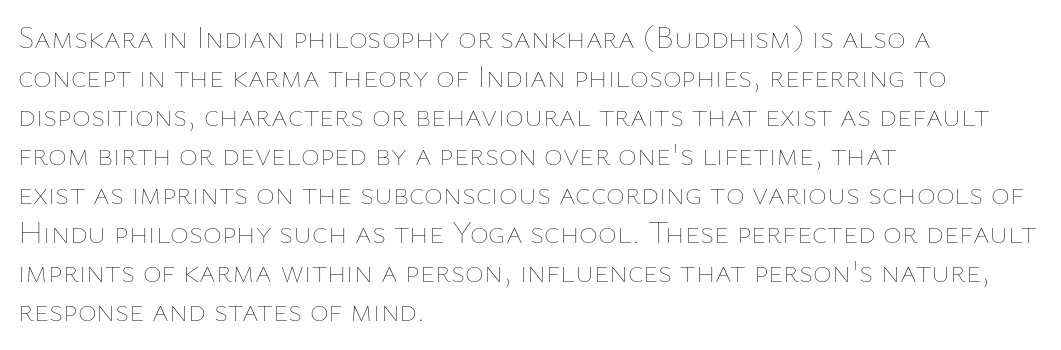
Descenders are the only things crossing below the line. Horizontal alignment here is leftward, the default for most running prose. The typography opts for an upright posture over an oblique one. Ink coverage per letter is moderate at most. Each word holds together tightly as a unit, with standard inter-letter gaps. Spacing verdict: proportional, widths tailored to each character.
